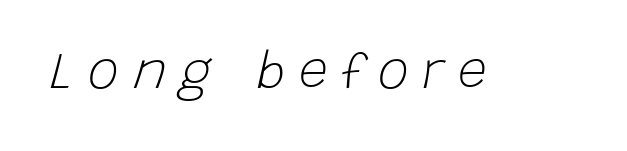
Q: Is the text bold? A: No.
Q: Is the text italic (slanted)? A: Yes, it leans right by about 15 degrees.
Q: Is the text underlined? A: No.
Q: Is the spacing between letters normal or unusually wide? A: Unusually wide.
Q: Width (condensed, normal, or wide)? A: Normal.
Q: Stroke contrast? A: Low.
Q: x-height? A: Large.
Q: Monospaced? A: No.
